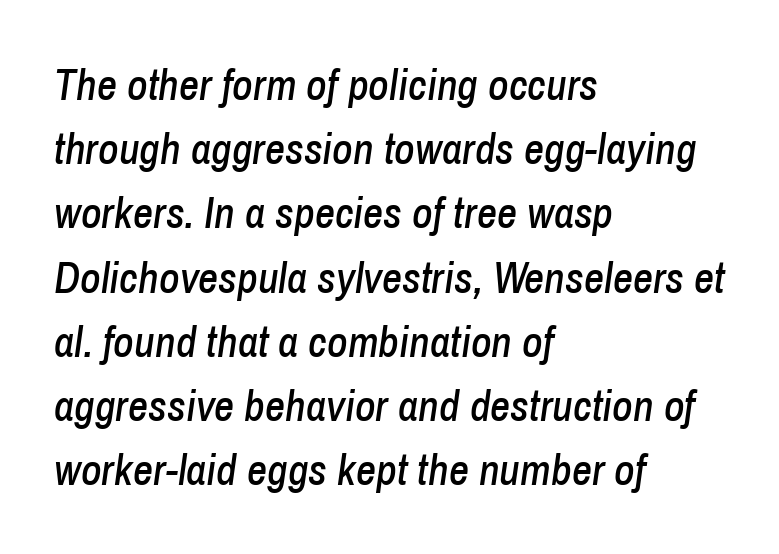
The image shows 44 px condensed type, italic (leaning right); set left-aligned, normal line spacing (1.46x), normal letter spacing, not underlined; low stroke contrast and a medium x-height.
